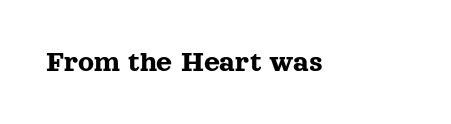
{"serif": "yes", "italic": "no", "width": "normal", "x_height": "medium", "monospaced": "no", "underline": "no", "letter_spacing": "normal", "letter_spacing_em": 0.0, "glyph_px": 31}
